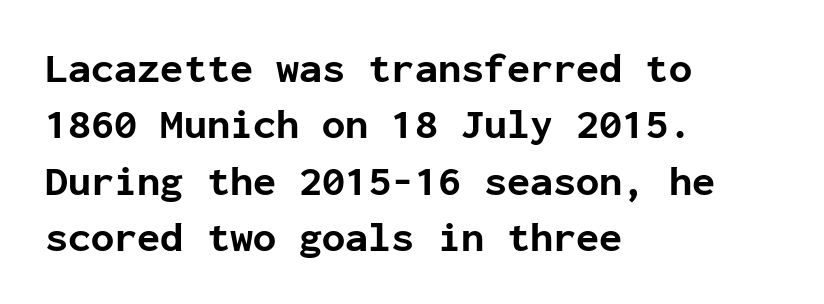
Q: Is the text bold? A: Yes.
Q: Is the text italic (slanted)? A: No, it is upright.
Q: Is the typeface a serif or a sans-serif typeface? A: Sans-serif.
Q: Is the text underlined? A: No.
Q: How is the paragraph aligned? A: Left-aligned.
Q: Is the spacing between letters normal or unusually wide? A: Normal.
Q: Is the spacing between lines tight, normal or loose? A: Normal.
Q: Width (condensed, normal, or wide)? A: Normal.
Q: Stroke contrast? A: Low.
Q: x-height? A: Medium.
Q: Monospaced? A: Yes.
